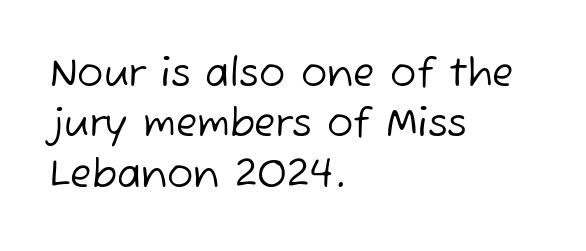
{"serif": "no", "bold": "no", "weight": "regular", "width": "normal", "stroke_contrast": "low", "x_height": "medium", "monospaced": "no", "underline": "no", "align": "left", "line_spacing": "normal", "line_spacing_ratio": 1.29, "letter_spacing": "normal", "letter_spacing_em": 0.0, "glyph_px": 39}
